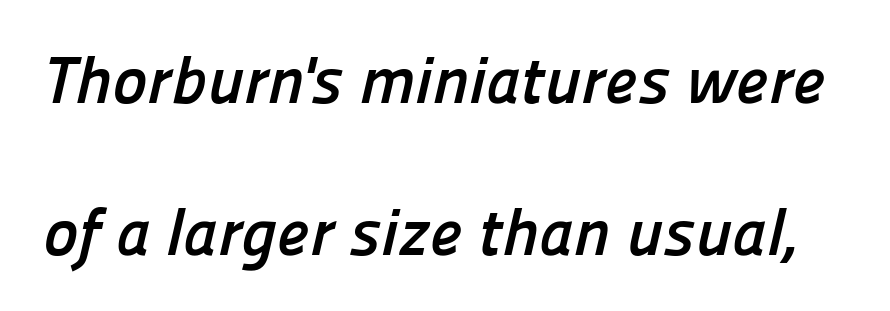
The image shows 66 px semibold sans-serif type; set loose line spacing (2.3x), normal letter spacing, not underlined; low stroke contrast and a medium x-height.
